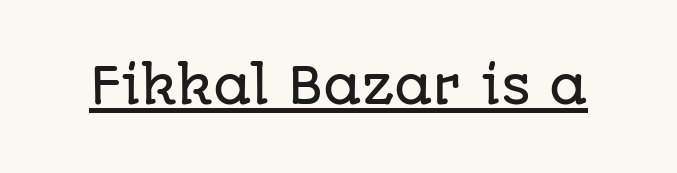
Is this a sans? Yes — the strokes have no serifs. The letters advance in unequal steps, a hallmark of proportional type. This sample uses plain, unmodified letter spacing. Underline: present. The type sits square on the baseline with zero lean.
